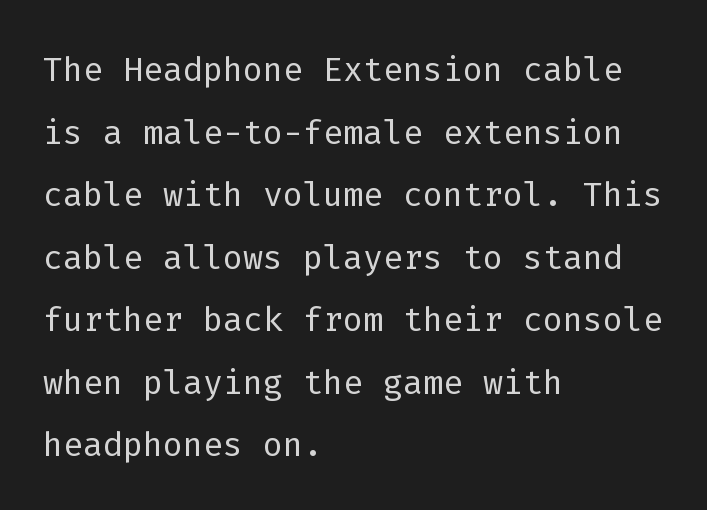
{"serif": "no", "italic": "no", "bold": "no", "weight": "light", "width": "normal", "stroke_contrast": "low", "x_height": "medium", "monospaced": "yes", "underline": "no", "align": "left", "line_spacing": "normal", "line_spacing_ratio": 1.33, "letter_spacing": "normal", "letter_spacing_em": 0.0, "glyph_px": 47}
